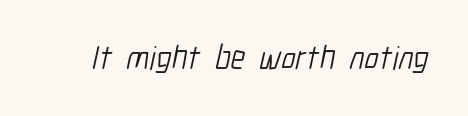
Stroke terminals: plain, sans-serif. Tracking here is standard; glyphs follow each other at the usual distance. Do the characters align in a grid? No, the font is proportional. The space directly below the letters is spotless. No heavy texture on the line: the type isn't bold.
